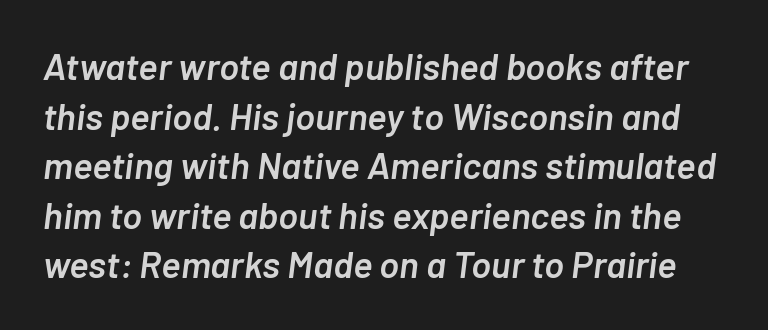
{"italic": "yes", "lean": "right", "slant_degrees": 7, "bold": "semi", "weight": "semibold", "width": "normal", "stroke_contrast": "low", "x_height": "medium", "monospaced": "no", "underline": "no", "line_spacing": "normal", "line_spacing_ratio": 1.34, "letter_spacing": "normal", "letter_spacing_em": 0.0, "glyph_px": 37}
